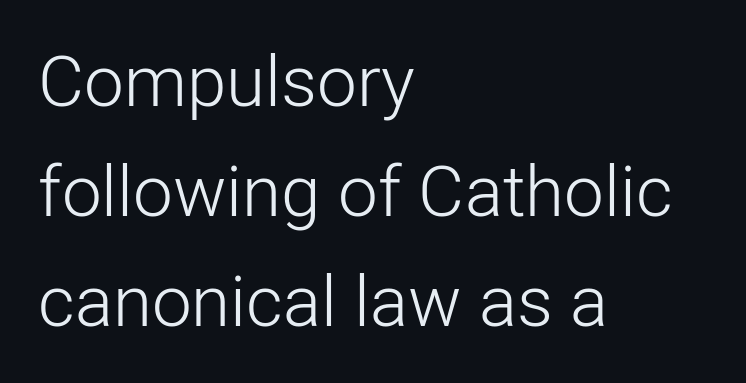
Q: Is the text bold? A: No.
Q: Is the text italic (slanted)? A: No, it is upright.
Q: Is the typeface a serif or a sans-serif typeface? A: Sans-serif.
Q: Is the text underlined? A: No.
Q: How is the paragraph aligned? A: Left-aligned.
Q: Is the spacing between letters normal or unusually wide? A: Normal.
Q: Is the spacing between lines tight, normal or loose? A: Normal.
Q: Width (condensed, normal, or wide)? A: Normal.
Q: Stroke contrast? A: Low.
Q: x-height? A: Medium.
Q: Monospaced? A: No.
